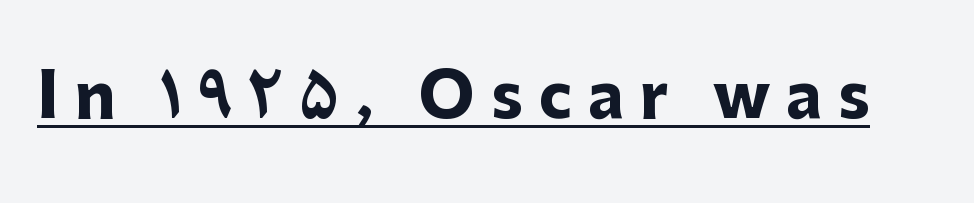
Posture: straight, roman, zero tilt. Quick note: underline on. A typesetter would call this proportional, since set widths differ per character. Type style note: lacks serifs.
